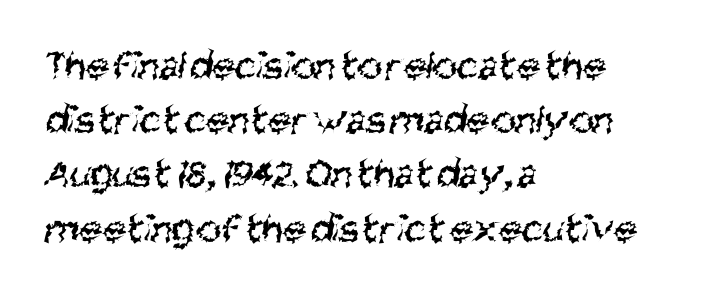
{"serif": "no", "bold": "no", "weight": "regular", "width": "condensed", "stroke_contrast": "medium", "x_height": "large", "monospaced": "no", "underline": "no", "align": "left", "line_spacing": "normal", "line_spacing_ratio": 1.29, "letter_spacing": "normal", "letter_spacing_em": 0.0, "glyph_px": 42}
